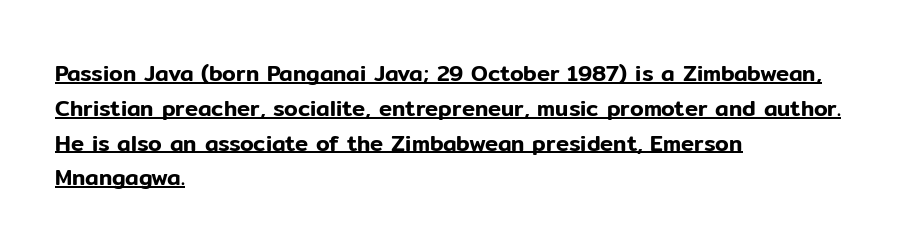
Q: Is the text italic (slanted)? A: No, it is upright.
Q: Is the text underlined? A: Yes.
Q: How is the paragraph aligned? A: Left-aligned.
Q: Is the spacing between letters normal or unusually wide? A: Normal.
Q: Is the spacing between lines tight, normal or loose? A: Normal.
